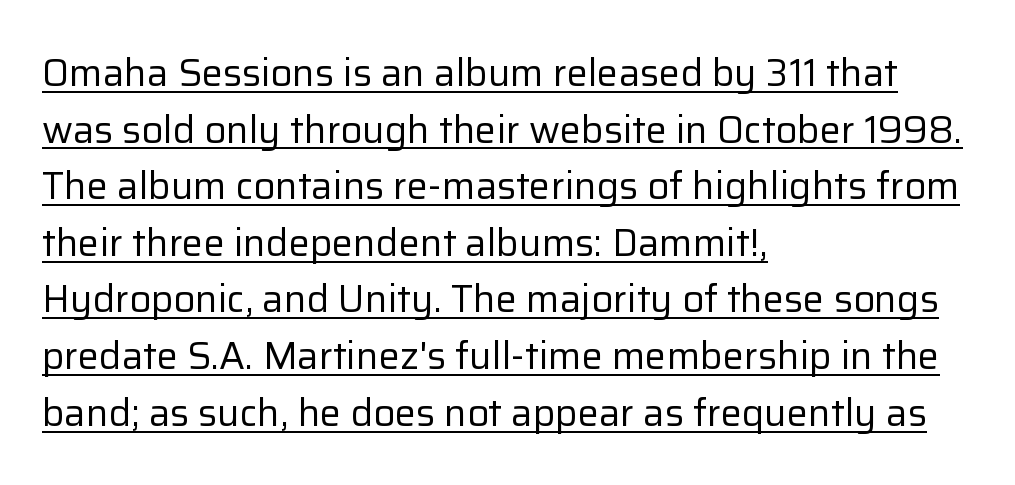
The image shows 38 px regular-weight sans-serif type, upright; set left-aligned, normal line spacing (1.49x), normal letter spacing, underlined; low stroke contrast and a medium x-height.
